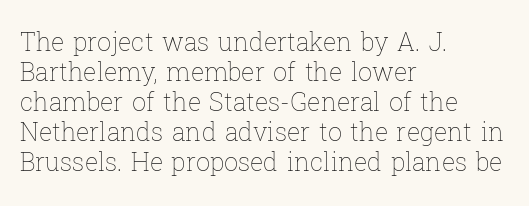
Stem width sits at or under what a default text font uses. Rendered with straight, roman letterforms. In CSS terms this would be text-align: left. Is the letter spacing exaggerated? No — it looks like the ordinary default.
